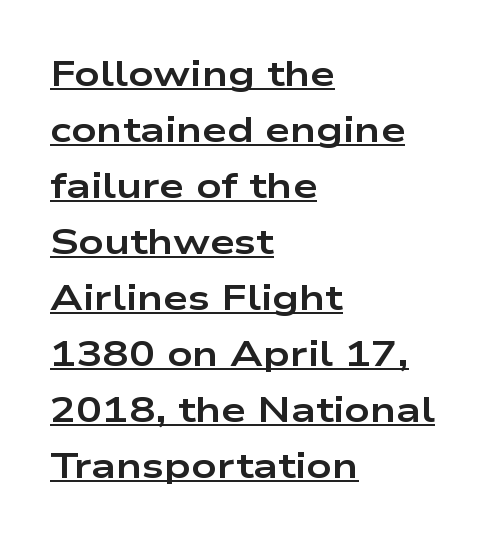
Q: Is the text bold? A: Yes.
Q: Is the text italic (slanted)? A: No, it is upright.
Q: Is the typeface a serif or a sans-serif typeface? A: Sans-serif.
Q: Is the text underlined? A: Yes.
Q: How is the paragraph aligned? A: Left-aligned.
Q: Is the spacing between letters normal or unusually wide? A: Normal.
Q: Is the spacing between lines tight, normal or loose? A: Normal.
Q: Width (condensed, normal, or wide)? A: Wide.
Q: Stroke contrast? A: Low.
Q: x-height? A: Medium.
Q: Monospaced? A: No.
